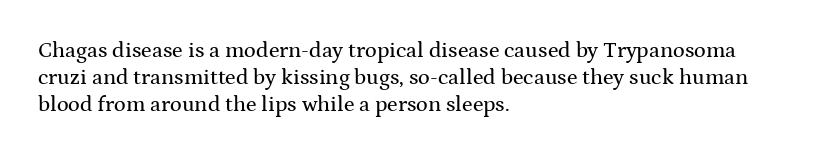
Q: Is the text italic (slanted)? A: No, it is upright.
Q: Is the text underlined? A: No.
Q: How is the paragraph aligned? A: Left-aligned.
Q: Is the spacing between letters normal or unusually wide? A: Normal.
